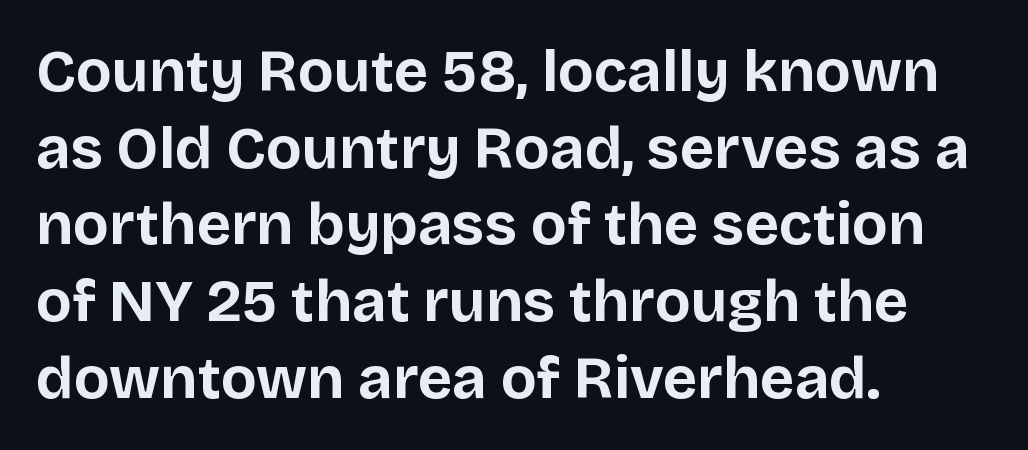
{"serif": "no", "italic": "no", "bold": "yes", "weight": "bold", "width": "normal", "stroke_contrast": "low", "x_height": "large", "monospaced": "no", "underline": "no", "align": "left", "line_spacing": "normal", "line_spacing_ratio": 1.3, "letter_spacing": "normal", "letter_spacing_em": 0.0, "glyph_px": 59}
